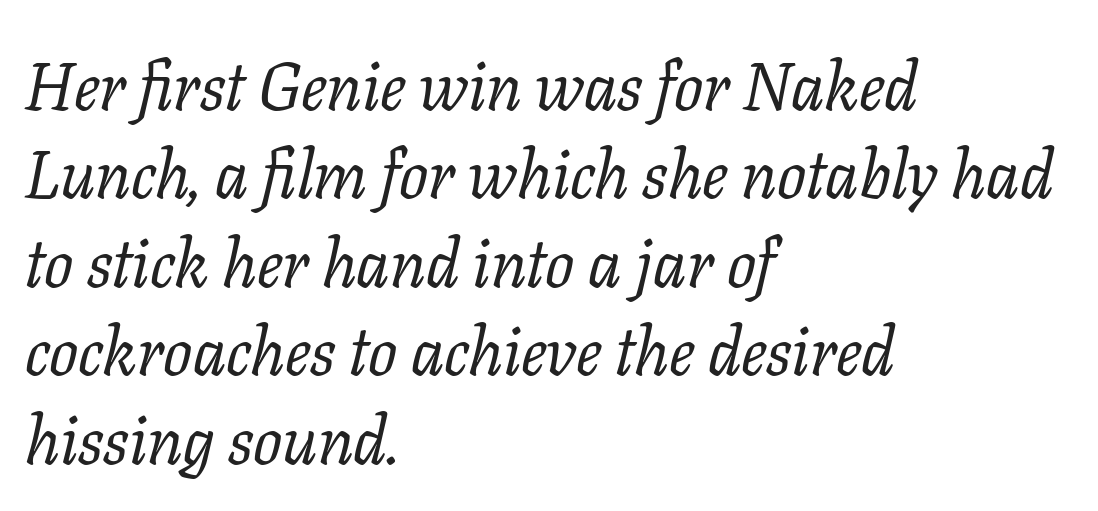
Font category for this specimen: serif. The passage shown has conventional tracking throughout. Check under the words: just untouched page. Letters have the restrained weight of plain body copy at most.
